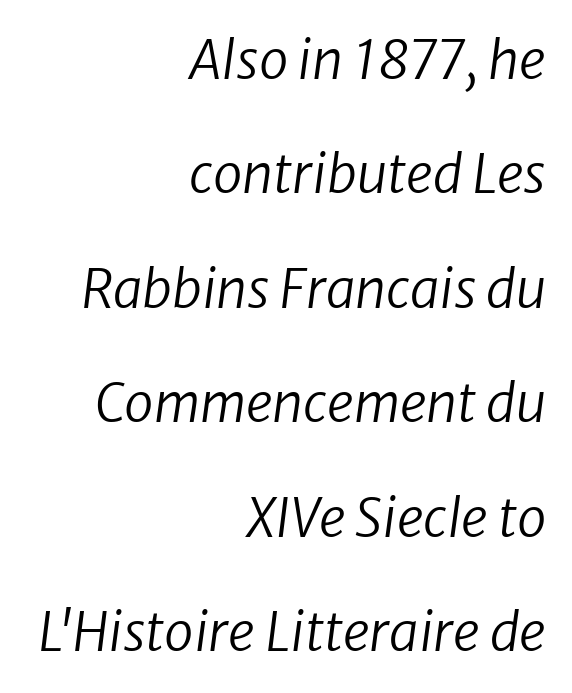
Q: Is the text bold? A: No.
Q: Is the text italic (slanted)? A: Yes, it leans right by about 8 degrees.
Q: Is the text underlined? A: No.
Q: How is the paragraph aligned? A: Right-aligned.
Q: Is the spacing between letters normal or unusually wide? A: Normal.
Q: Is the spacing between lines tight, normal or loose? A: Loose.
Q: Width (condensed, normal, or wide)? A: Normal.
Q: Stroke contrast? A: Low.
Q: x-height? A: Medium.
Q: Monospaced? A: No.
